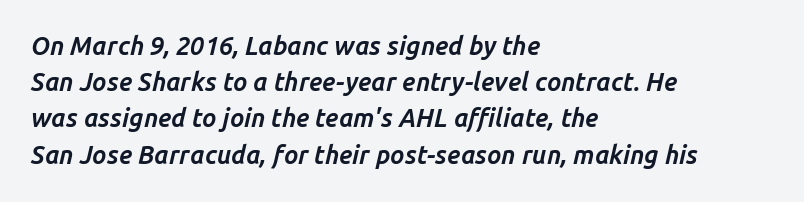
Is the type bold? Yes — the strokes are clearly thick and heavy. Check under the words: just untouched page. The face used here has a pronounced slope to its letters. This sample keeps an unexceptional amount of space between lines.
